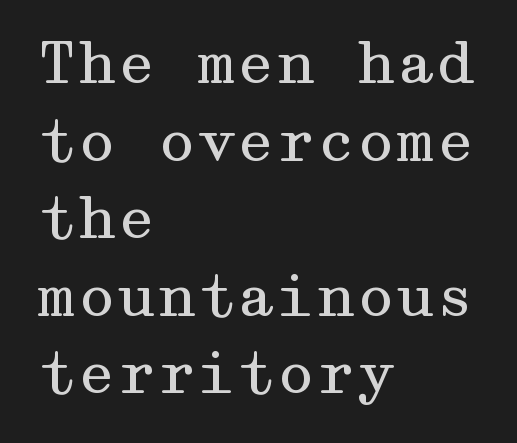
Q: Is the text bold? A: No.
Q: Is the text italic (slanted)? A: No, it is upright.
Q: Is the typeface a serif or a sans-serif typeface? A: Serif.
Q: Is the text underlined? A: No.
Q: How is the paragraph aligned? A: Left-aligned.
Q: Is the spacing between letters normal or unusually wide? A: Normal.
Q: Is the spacing between lines tight, normal or loose? A: Normal.
Q: Width (condensed, normal, or wide)? A: Wide.
Q: Stroke contrast? A: Medium.
Q: x-height? A: Medium.
